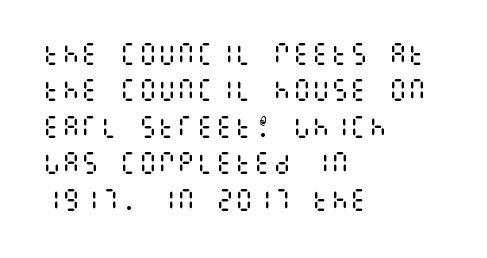
{"italic": "no", "bold": "no", "underline": "no", "align": "left", "line_spacing": "normal", "line_spacing_ratio": 1.52, "letter_spacing": "normal", "letter_spacing_em": 0.0, "glyph_px": 24}
